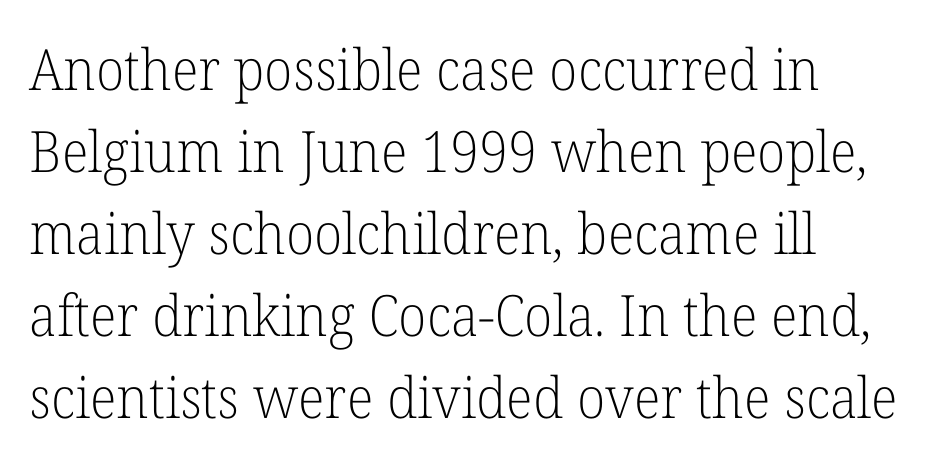
{"serif": "yes", "italic": "no", "bold": "no", "weight": "light", "width": "normal", "stroke_contrast": "low", "x_height": "medium", "monospaced": "no", "underline": "no", "line_spacing": "normal", "line_spacing_ratio": 1.44, "letter_spacing": "normal", "letter_spacing_em": 0.0, "glyph_px": 57}
